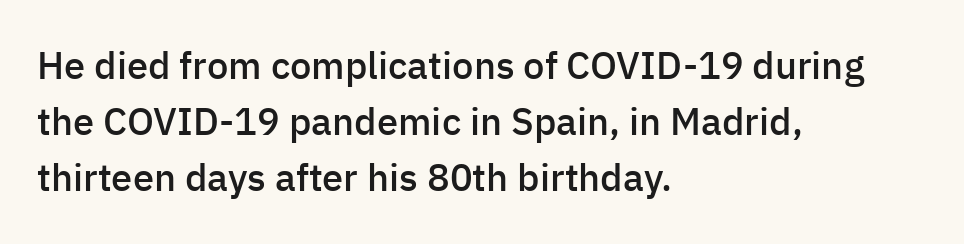
{"serif": "no", "italic": "no", "bold": "semi", "weight": "semibold", "width": "normal", "stroke_contrast": "low", "x_height": "medium", "monospaced": "no", "underline": "no", "align": "left", "line_spacing": "normal", "line_spacing_ratio": 1.47, "letter_spacing": "normal", "letter_spacing_em": 0.0, "glyph_px": 38}
